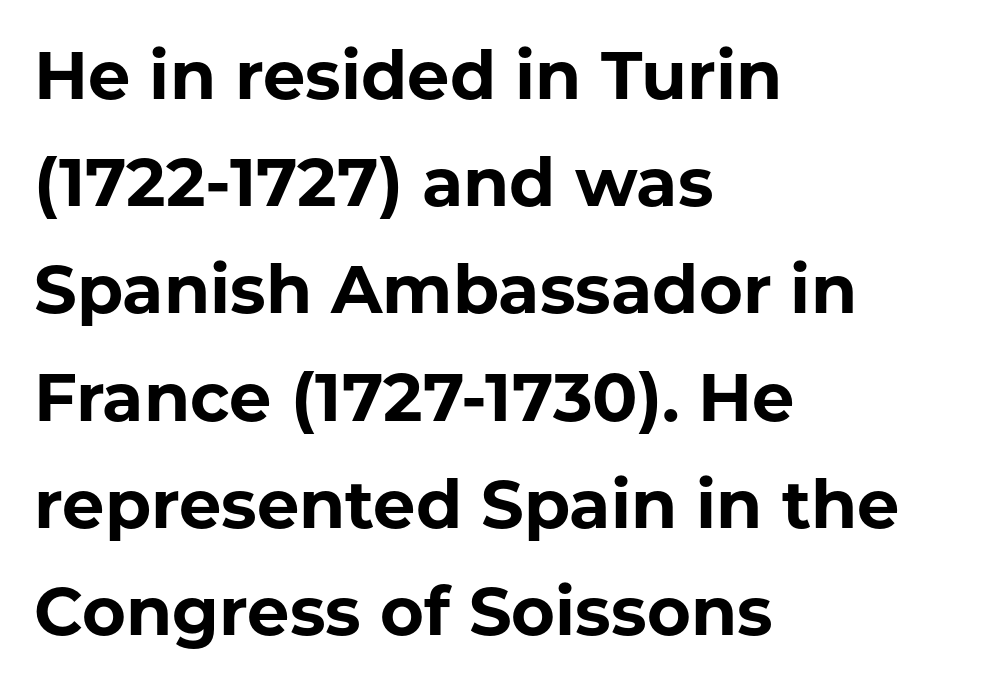
Is there much room between lines? A standard amount, neither cramped nor airy. The passage shown is typeset with a sans-serif family. Reading down the block, your eye returns to a fixed left position each line. Is there any slant? The stems are plumb. Beneath every word, the page is bare.
